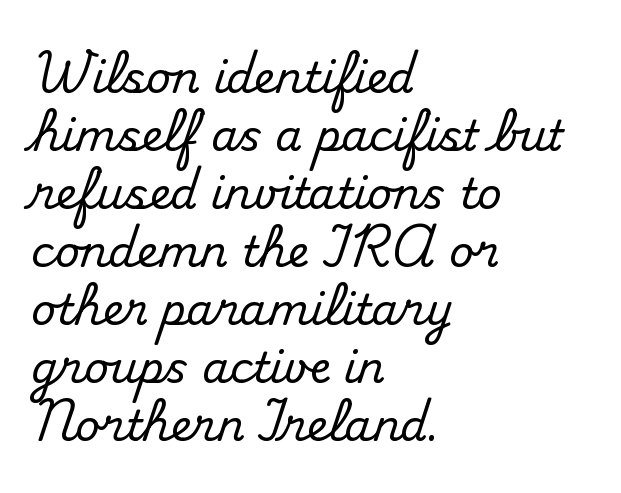
Q: Is the text italic (slanted)? A: Yes.
Q: Is the typeface a serif or a sans-serif typeface? A: Serif.
Q: Is the text underlined? A: No.
Q: How is the paragraph aligned? A: Left-aligned.
Q: Is the spacing between letters normal or unusually wide? A: Normal.
Q: Is the spacing between lines tight, normal or loose? A: Normal.
Q: Width (condensed, normal, or wide)? A: Normal.
Q: Stroke contrast? A: Medium.
Q: x-height? A: Small.
Q: Monospaced? A: No.
